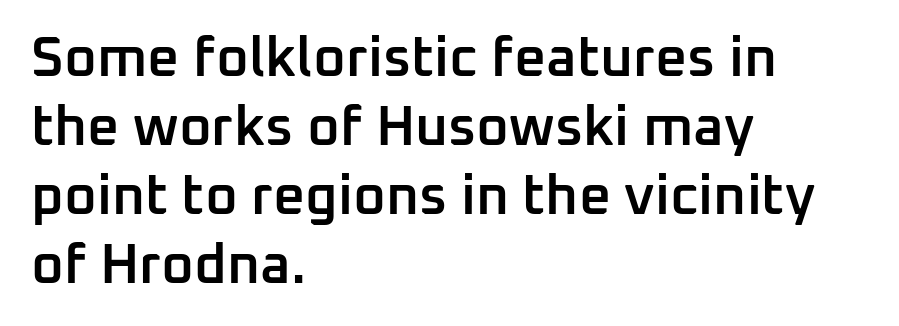
{"serif": "no", "italic": "no", "bold": "semi", "weight": "semibold", "width": "normal", "stroke_contrast": "low", "x_height": "medium", "monospaced": "no", "underline": "no", "align": "left", "line_spacing_ratio": 1.23, "letter_spacing": "normal", "letter_spacing_em": 0.0, "glyph_px": 56}
